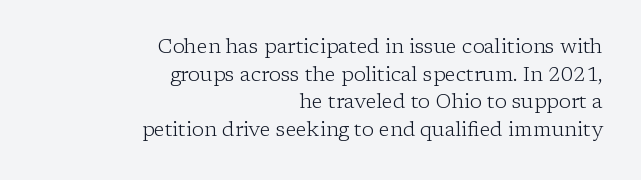
The image shows 20 px text type, upright; set right-aligned, normal line spacing (1.38x), normal letter spacing, not underlined.
